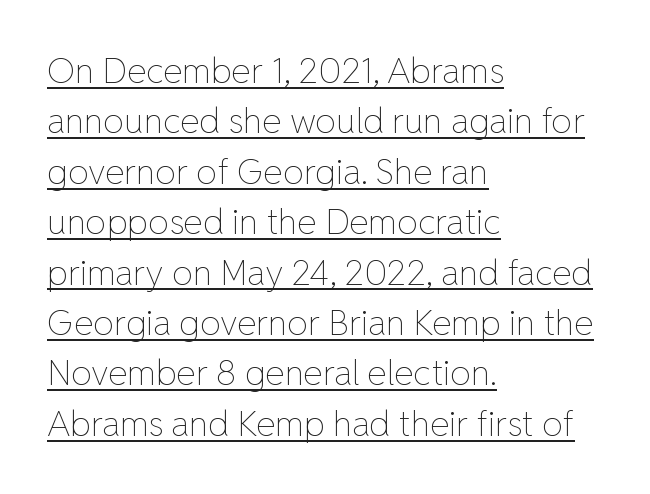
The ragged edge is on the right, which tells us the setting is flush left. You can see a thin bar hugging the bottom of the glyphs. Whoever set this chose a conventional vertical rhythm. Looks like regular typesetting: each glyph gets only the width it needs.
